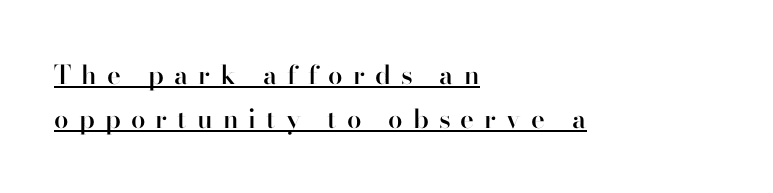
{"italic": "no", "bold": "semi", "underline": "yes", "align": "left", "line_spacing": "normal", "line_spacing_ratio": 1.68, "letter_spacing": "wide", "letter_spacing_em": 0.39, "glyph_px": 26}
